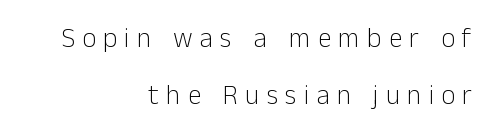
{"italic": "no", "bold": "no", "underline": "no", "align": "right", "line_spacing": "loose", "line_spacing_ratio": 2.1, "letter_spacing": "wide", "letter_spacing_em": 0.27, "glyph_px": 27}
